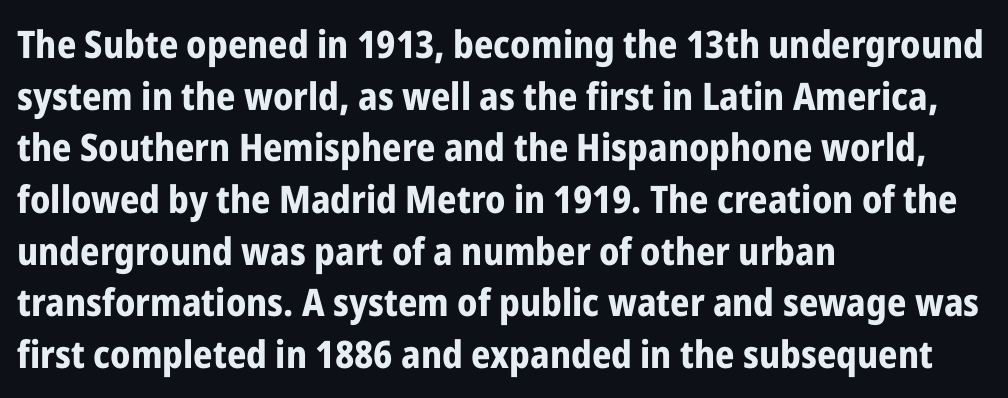
The image shows 38 px bold, condensed sans-serif type, upright; set left-aligned, normal line spacing (1.36x), normal letter spacing, not underlined; low stroke contrast and a medium x-height.
